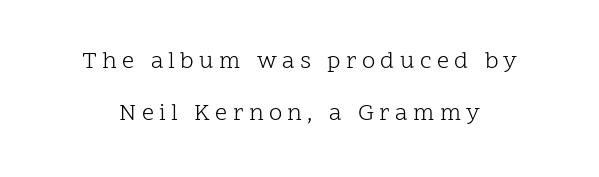
Q: Is the text bold? A: No.
Q: Is the text italic (slanted)? A: No, it is upright.
Q: Is the text underlined? A: No.
Q: Is the spacing between letters normal or unusually wide? A: Unusually wide.
Q: Is the spacing between lines tight, normal or loose? A: Loose.
